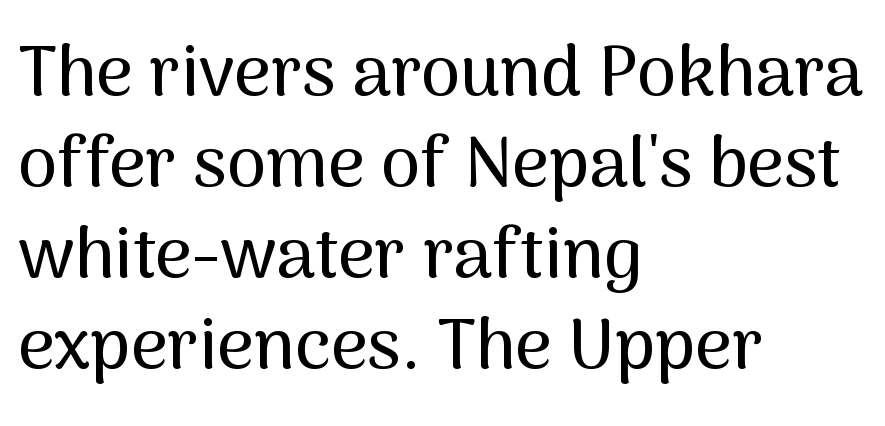
The image shows 71 px sans-serif type, upright; set left-aligned, normal line spacing (1.28x), normal letter spacing, not underlined; medium stroke contrast and a medium x-height.
